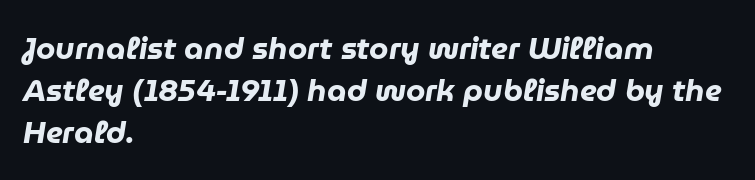
The image shows 31 px heavy type, italic (leaning right); set left-aligned, normal line spacing (1.35x), normal letter spacing, not underlined; low stroke contrast and a medium x-height.
